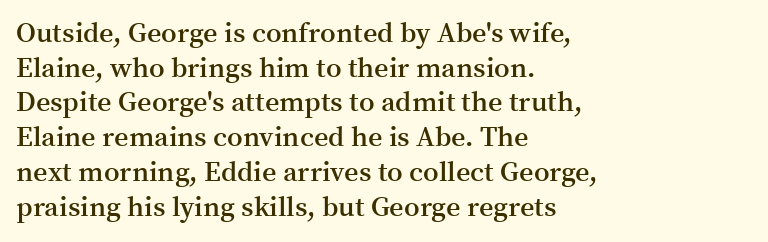
The image shows 28 px semibold serif type, upright; set left-aligned, line spacing 1.24x, normal letter spacing, not underlined; medium stroke contrast and a medium x-height.
